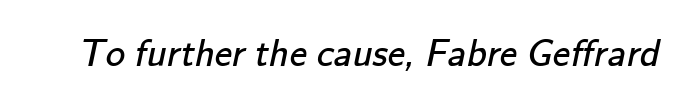
Q: Is the text bold? A: No.
Q: Is the typeface a serif or a sans-serif typeface? A: Sans-serif.
Q: Is the text underlined? A: No.
Q: Is the spacing between letters normal or unusually wide? A: Normal.
Q: Width (condensed, normal, or wide)? A: Normal.
Q: Stroke contrast? A: Low.
Q: x-height? A: Small.
Q: Monospaced? A: No.
